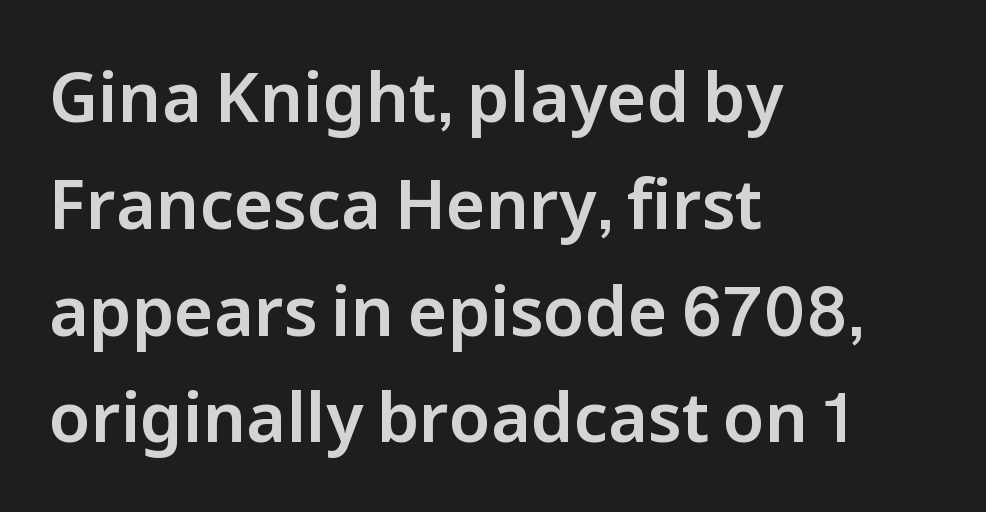
Q: Is the text italic (slanted)? A: No, it is upright.
Q: Is the typeface a serif or a sans-serif typeface? A: Sans-serif.
Q: Is the text underlined? A: No.
Q: How is the paragraph aligned? A: Left-aligned.
Q: Is the spacing between letters normal or unusually wide? A: Normal.
Q: Is the spacing between lines tight, normal or loose? A: Normal.
Q: Width (condensed, normal, or wide)? A: Normal.
Q: Stroke contrast? A: Low.
Q: x-height? A: Medium.
Q: Monospaced? A: No.
